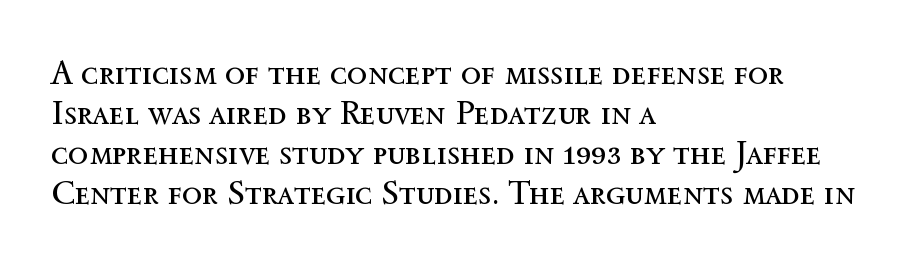
The image shows 33 px regular-weight type, upright; set left-aligned, line spacing 1.21x, normal letter spacing, not underlined; a medium x-height.
